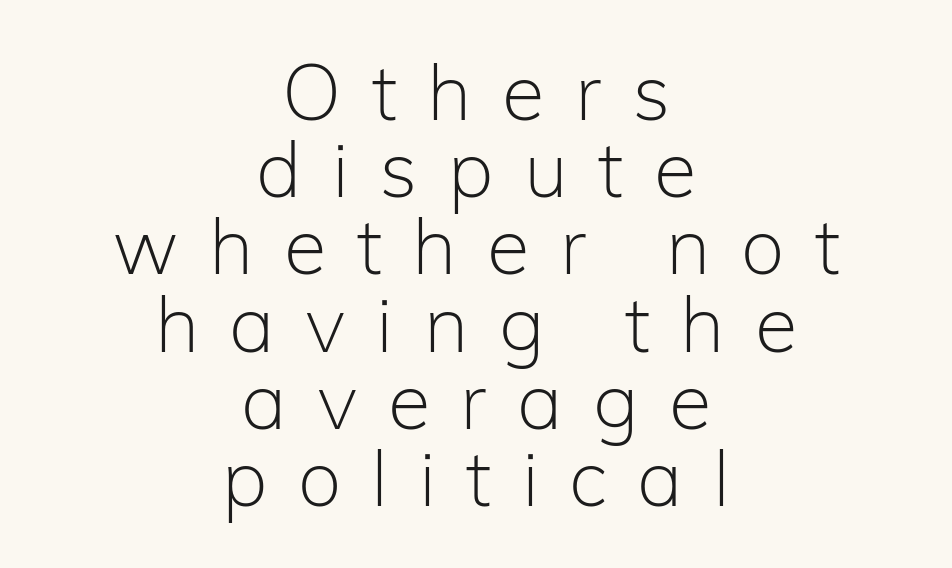
Looks like regular typesetting: each glyph gets only the width it needs. These lines are centered, leaving both edges ragged. How are the letters spaced? Widely, with obvious added tracking. Vertical strokes here are truly vertical.
